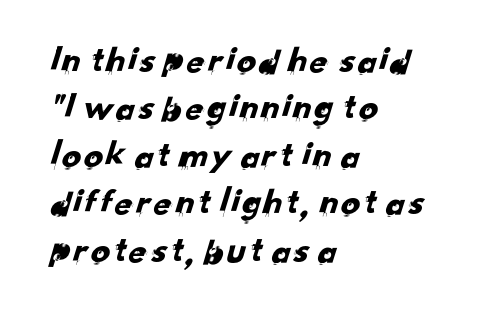
{"serif": "no", "width": "normal", "stroke_contrast": "low", "x_height": "small", "monospaced": "no", "underline": "no", "align": "left", "line_spacing": "normal", "line_spacing_ratio": 1.25, "letter_spacing": "normal", "letter_spacing_em": 0.0, "glyph_px": 38}
